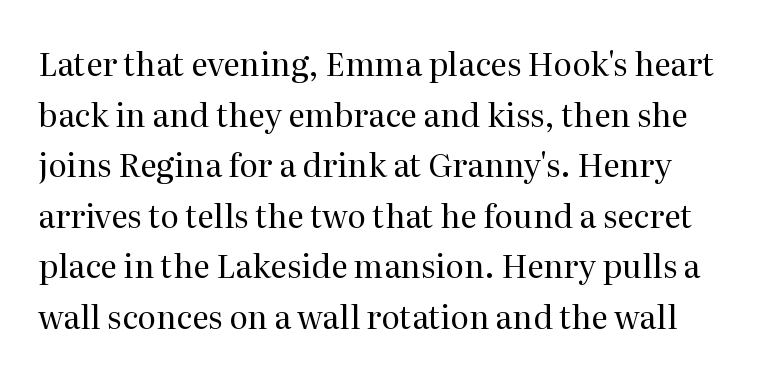
Words float on clear page, feet unadorned. Here the designer chose a conventional face with non-uniform glyph widths. Designer's note — italics off, roman on. Stem width sits at or under what a default text font uses. Regular leading. This sample uses a serif face.
